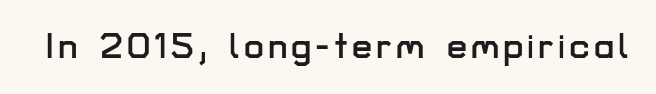
The image shows 36 px sans-serif type, upright; set not underlined; low stroke contrast and a medium x-height.
